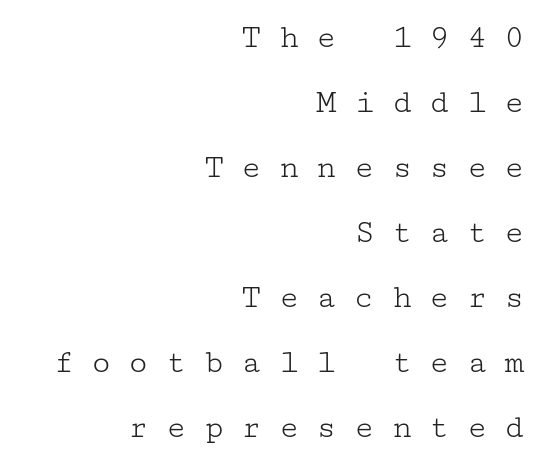
{"serif": "yes", "italic": "no", "bold": "no", "weight": "light", "width": "wide", "stroke_contrast": "low", "x_height": "medium", "underline": "no", "align": "right", "line_spacing": "loose", "line_spacing_ratio": 1.91, "letter_spacing": "wide", "letter_spacing_em": 0.5, "glyph_px": 34}
